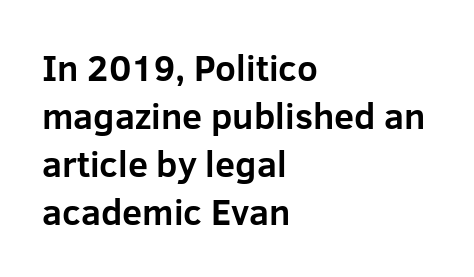
Q: Is the text bold? A: Yes.
Q: Is the text italic (slanted)? A: No, it is upright.
Q: Is the typeface a serif or a sans-serif typeface? A: Sans-serif.
Q: Is the text underlined? A: No.
Q: How is the paragraph aligned? A: Left-aligned.
Q: Is the spacing between letters normal or unusually wide? A: Normal.
Q: Is the spacing between lines tight, normal or loose? A: Normal.
Q: Width (condensed, normal, or wide)? A: Normal.
Q: Stroke contrast? A: Low.
Q: x-height? A: Medium.
Q: Monospaced? A: No.
